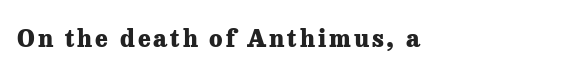
The image shows 24 px bold type, upright; set left-aligned, not underlined.
